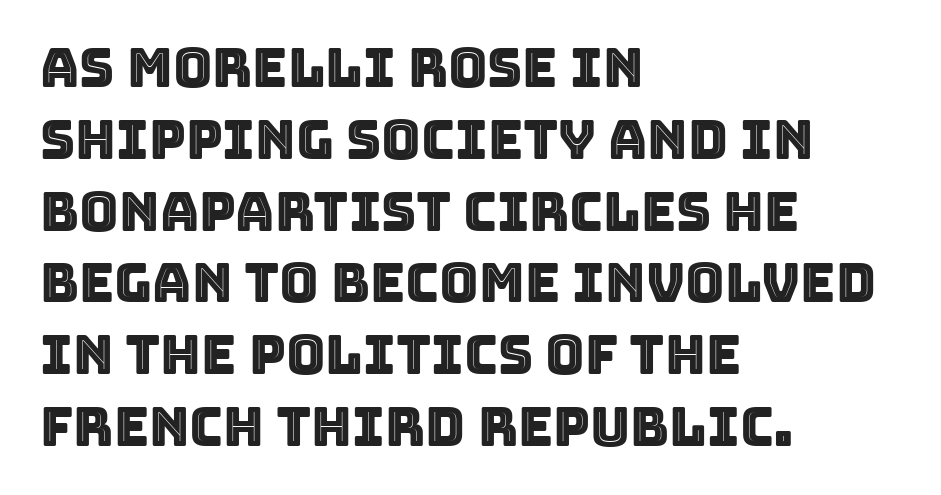
The image shows 54 px text type, upright; set left-aligned, normal line spacing (1.33x), normal letter spacing, not underlined; a large x-height.
